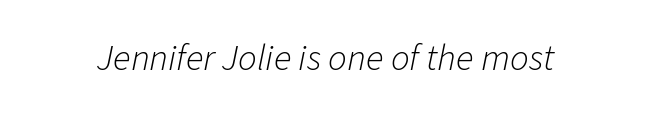
The image shows 37 px light type, italic (leaning right); set normal letter spacing, not underlined; low stroke contrast and a medium x-height.
